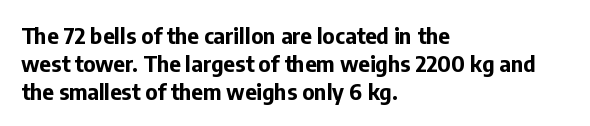
Q: Is the text bold? A: Yes.
Q: Is the text italic (slanted)? A: No, it is upright.
Q: Is the text underlined? A: No.
Q: How is the paragraph aligned? A: Left-aligned.
Q: Is the spacing between letters normal or unusually wide? A: Normal.
Q: Is the spacing between lines tight, normal or loose? A: Normal.
